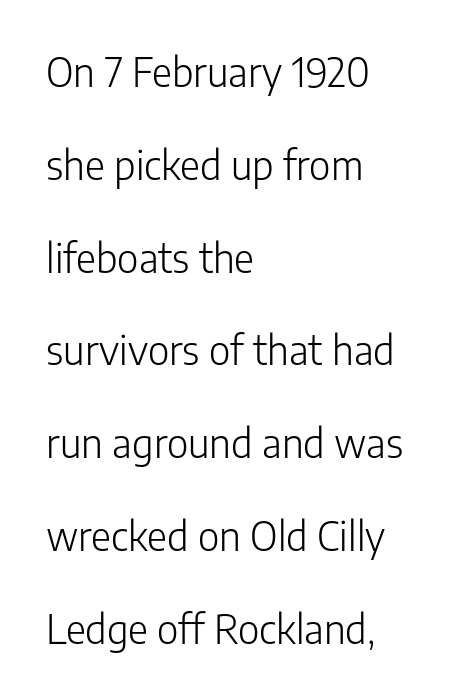
Q: Is the text bold? A: No.
Q: Is the text italic (slanted)? A: No, it is upright.
Q: Is the typeface a serif or a sans-serif typeface? A: Sans-serif.
Q: Is the text underlined? A: No.
Q: How is the paragraph aligned? A: Left-aligned.
Q: Is the spacing between letters normal or unusually wide? A: Normal.
Q: Is the spacing between lines tight, normal or loose? A: Loose.
Q: Width (condensed, normal, or wide)? A: Normal.
Q: Stroke contrast? A: Low.
Q: x-height? A: Medium.
Q: Monospaced? A: No.
